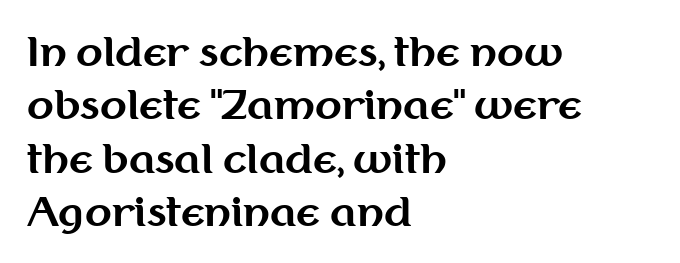
The image shows 39 px bold sans-serif type, upright; set left-aligned, normal line spacing (1.37x), normal letter spacing, not underlined; medium stroke contrast and a medium x-height.
